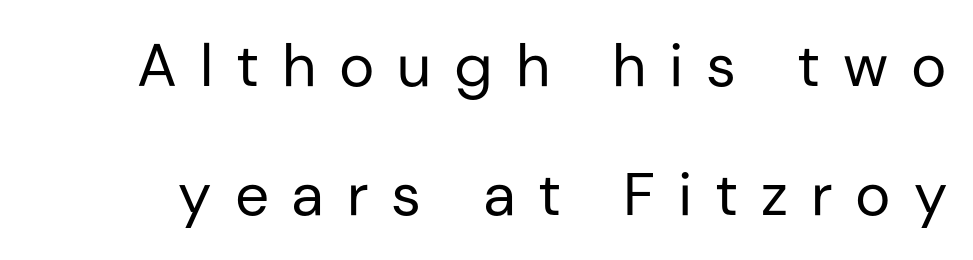
The image shows 60 px regular-weight sans-serif type, upright; set loose line spacing (2.15x), unusually wide letter spacing (+0.38 em), not underlined; low stroke contrast and a medium x-height.
